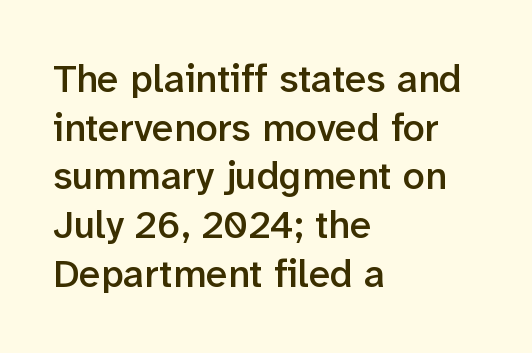
Q: Is the text bold? A: Semi-bold.
Q: Is the text italic (slanted)? A: No, it is upright.
Q: Is the typeface a serif or a sans-serif typeface? A: Sans-serif.
Q: Is the text underlined? A: No.
Q: How is the paragraph aligned? A: Left-aligned.
Q: Is the spacing between letters normal or unusually wide? A: Normal.
Q: Is the spacing between lines tight, normal or loose? A: Normal.
Q: Width (condensed, normal, or wide)? A: Normal.
Q: Stroke contrast? A: Low.
Q: x-height? A: Medium.
Q: Monospaced? A: No.
